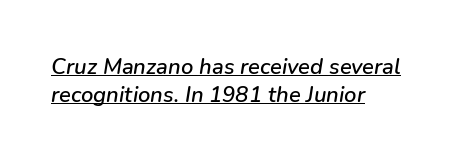
{"italic": "yes", "lean": "right", "slant_degrees": 9, "underline": "yes", "align": "left", "line_spacing": "normal", "line_spacing_ratio": 1.26, "letter_spacing": "normal", "letter_spacing_em": 0.0, "glyph_px": 22}
